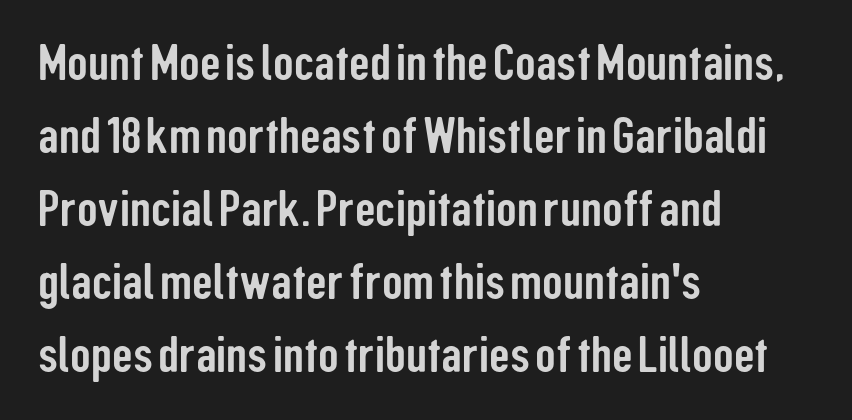
{"serif": "no", "italic": "no", "width": "condensed", "stroke_contrast": "low", "x_height": "medium", "monospaced": "no", "underline": "no", "align": "left", "line_spacing": "normal", "line_spacing_ratio": 1.43, "letter_spacing": "normal", "letter_spacing_em": 0.0, "glyph_px": 51}
